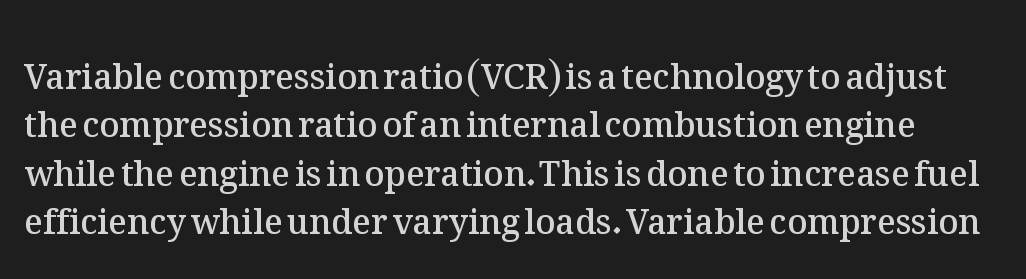
Line spacing here is normal. Type without underlining. Set as a demibold, roughly 600 on the weight scale. Think of a printed novel: that variable character pitch is what you see here. Short note: letters normally spaced.
